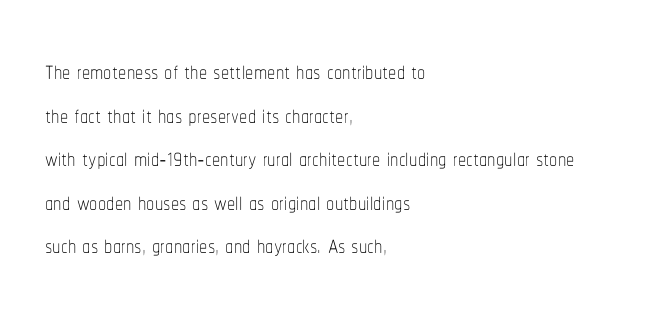
{"italic": "no", "bold": "no", "weight": "thin", "width": "condensed", "stroke_contrast": "low", "x_height": "medium", "monospaced": "no", "underline": "no", "align": "left", "line_spacing": "normal", "line_spacing_ratio": 1.32, "letter_spacing": "normal", "letter_spacing_em": 0.0, "glyph_px": 33}
